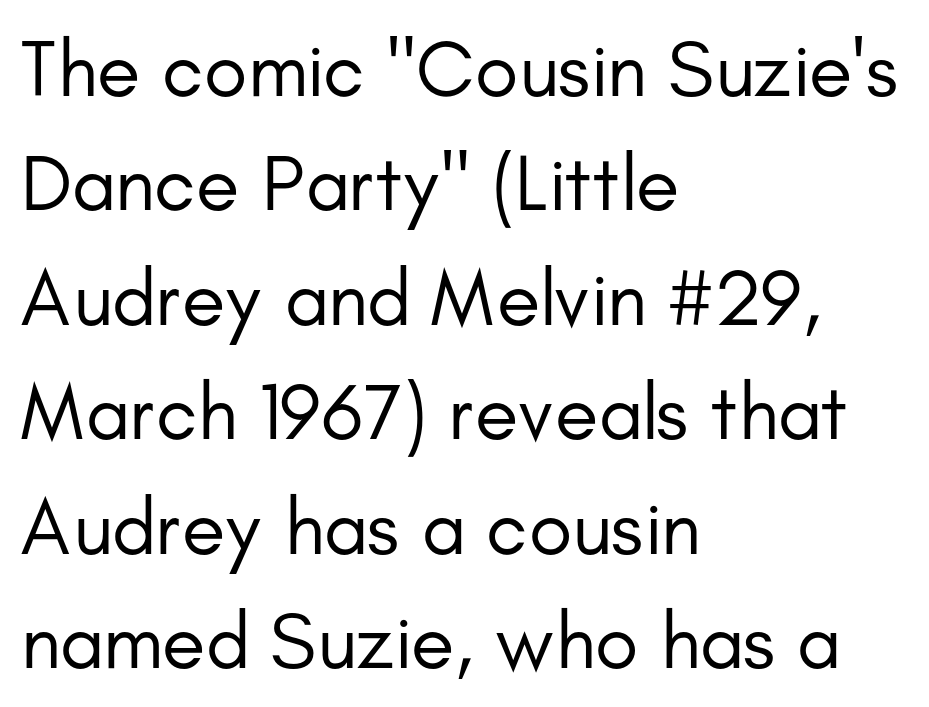
{"serif": "no", "italic": "no", "bold": "no", "weight": "regular", "width": "normal", "stroke_contrast": "low", "x_height": "small", "monospaced": "no", "underline": "no", "align": "left", "line_spacing": "normal", "line_spacing_ratio": 1.43, "letter_spacing": "normal", "letter_spacing_em": 0.0, "glyph_px": 80}
